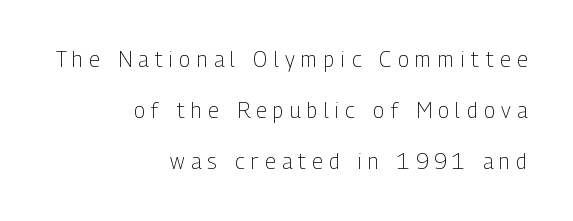
The image shows 21 px text type, upright; set right-aligned, loose line spacing (2.43x), unusually wide letter spacing (+0.3 em), not underlined.
